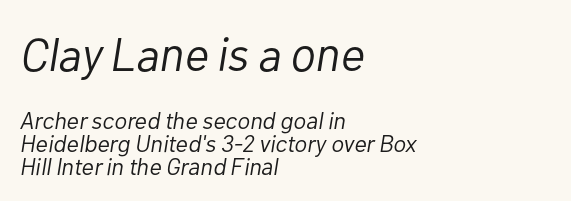
Q: Is the text bold? A: No.
Q: Is the text italic (slanted)? A: Yes, it leans right by about 10 degrees.
Q: Is the text underlined? A: No.
Q: How is the paragraph aligned? A: Left-aligned.
Q: Is the spacing between letters normal or unusually wide? A: Normal.
Q: Is the spacing between lines tight, normal or loose? A: Tight.
Q: Which block of text is set in a larger size, the first (top) or the second (bottom)? A: The first (top) one.
Q: Width (condensed, normal, or wide)? A: Normal.
Q: Stroke contrast? A: Low.
Q: x-height? A: Medium.
Q: Monospaced? A: No.
